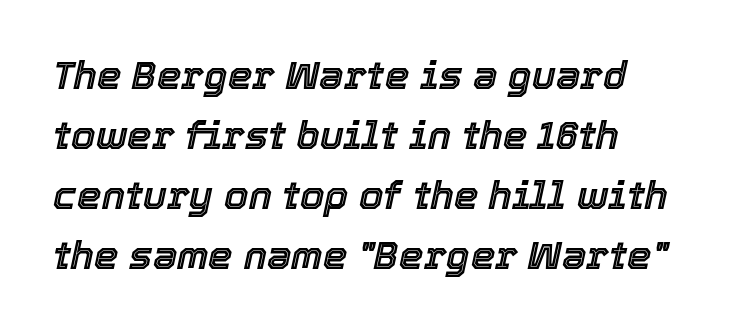
{"italic": "yes", "lean": "right", "slant_degrees": 12, "width": "normal", "x_height": "medium", "monospaced": "no", "underline": "no", "align": "left", "line_spacing": "normal", "line_spacing_ratio": 1.54, "letter_spacing": "normal", "letter_spacing_em": 0.0, "glyph_px": 39}
